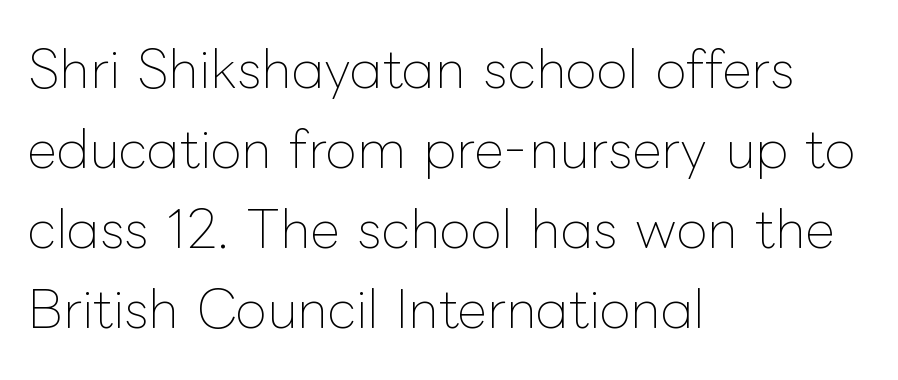
Check under the words: just untouched page. This rendering uses left alignment, leaving the right contour irregular. Character widths vary here, with narrow letters taking less room than wide ones. In terms of leading, this rendering sits right in the middle. The type sits square on the baseline with zero lean.
